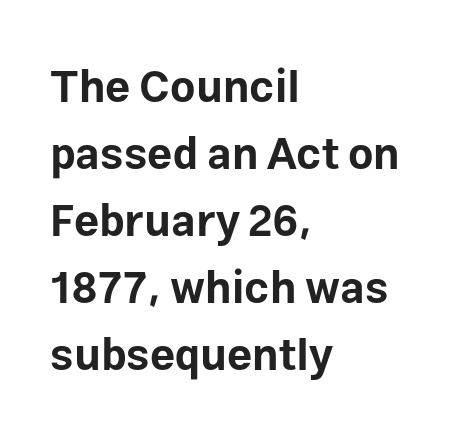
The image shows 44 px bold sans-serif type, upright; set left-aligned, normal line spacing (1.52x), normal letter spacing, not underlined; low stroke contrast and a medium x-height.
